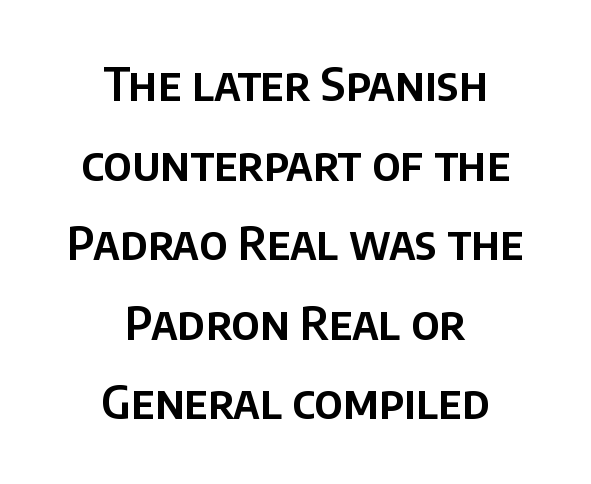
The image shows 46 px sans-serif type, upright; set centered, line spacing 1.73x, normal letter spacing, not underlined; low stroke contrast and a large x-height.
